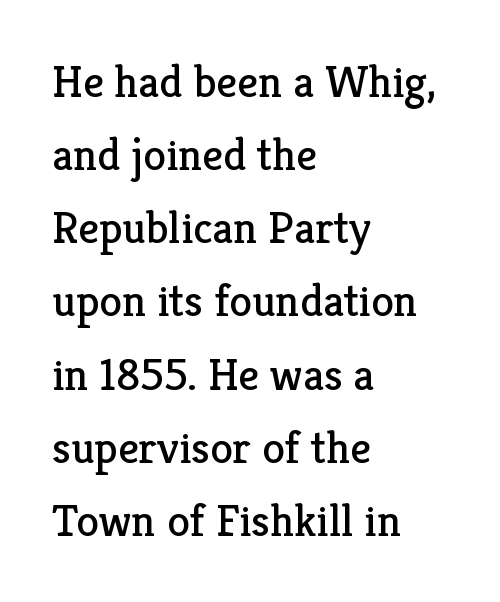
The rendering uses natural spacing where letterforms have individual widths. Heaviness? Minimal to ordinary, like unemphasized prose. Reading down the column, the eye jumps a familiar distance to each next line. Nope, not italic — everything's standing straight.
